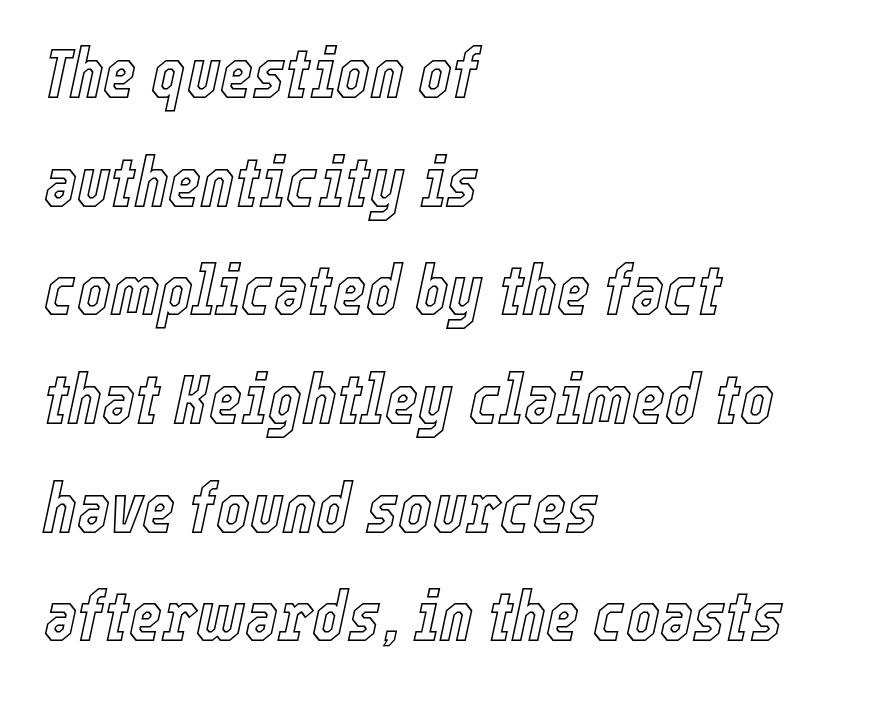
The image shows 71 px condensed type, italic (leaning right); set left-aligned, normal line spacing (1.53x), normal letter spacing, not underlined; a medium x-height.
